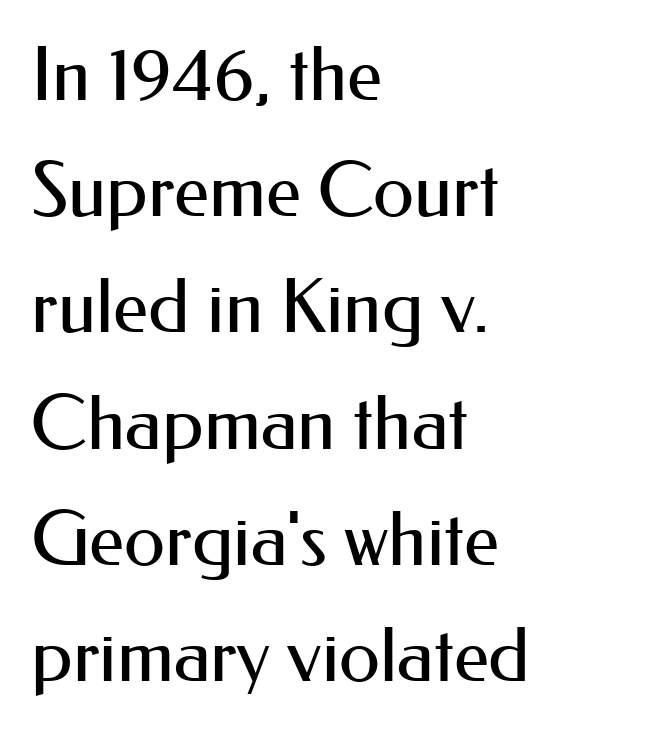
Spacing verdict: proportional, widths tailored to each character. Honestly, the row spacing looks completely unremarkable. Heaviness? Minimal to ordinary, like unemphasized prose. There is no visible air inserted between adjacent glyphs. The characters display no serif detailing; their extremities are plain.
